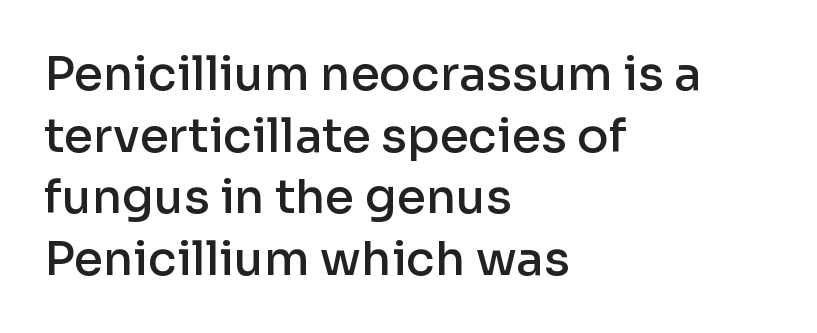
The image shows 47 px semibold sans-serif type, upright; set left-aligned, normal line spacing (1.31x), normal letter spacing, not underlined; low stroke contrast and a medium x-height.
